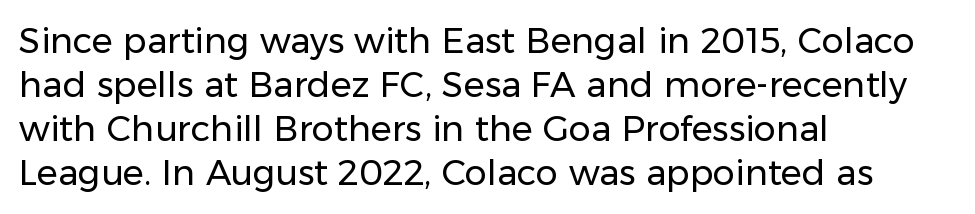
{"serif": "no", "italic": "no", "bold": "no", "weight": "regular", "width": "normal", "stroke_contrast": "low", "x_height": "medium", "monospaced": "no", "underline": "no", "align": "left", "line_spacing": "normal", "line_spacing_ratio": 1.26, "letter_spacing": "normal", "letter_spacing_em": 0.0, "glyph_px": 35}
